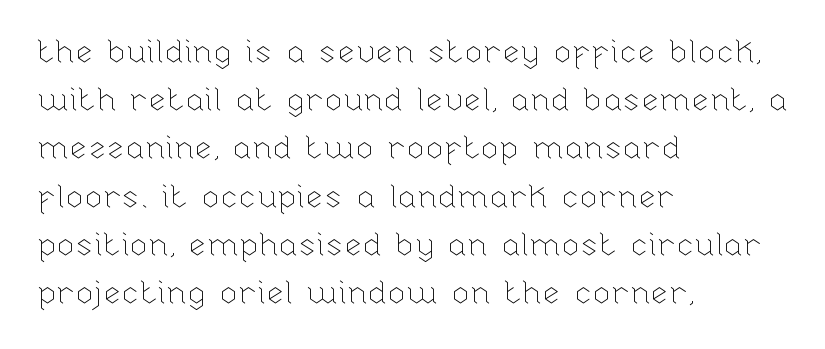
A typesetter would mark this as roman, not italic. Is this a fixed-width face? No — the glyphs have proportional, varying widths. Tracking value appears to be zero — textbook default spacing. The baseline area is clear.
